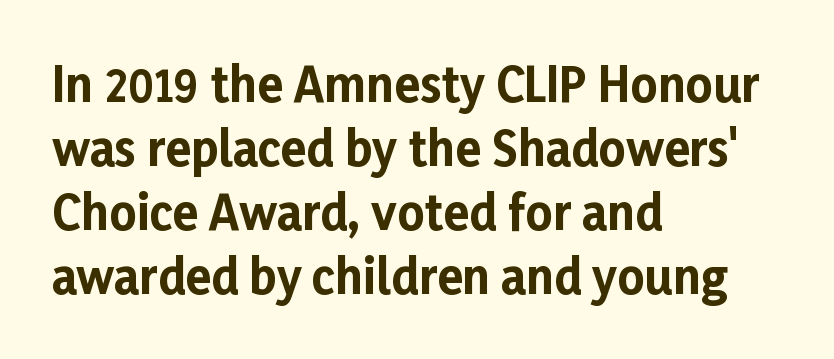
This sample keeps an unexceptional amount of space between lines. This is heavy type, rendered in bold. In terms of letterform style, serifs are entirely absent. The face used here is rendered with its standard letterfit.
